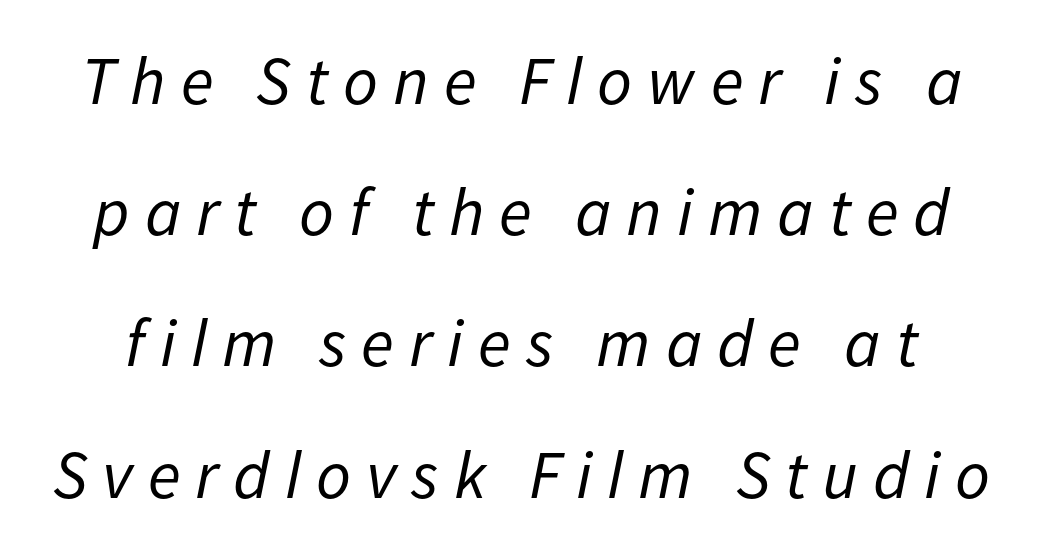
The image shows 68 px regular-weight type, italic (leaning right); set loose line spacing (1.93x), unusually wide letter spacing (+0.22 em), not underlined; low stroke contrast and a medium x-height.
